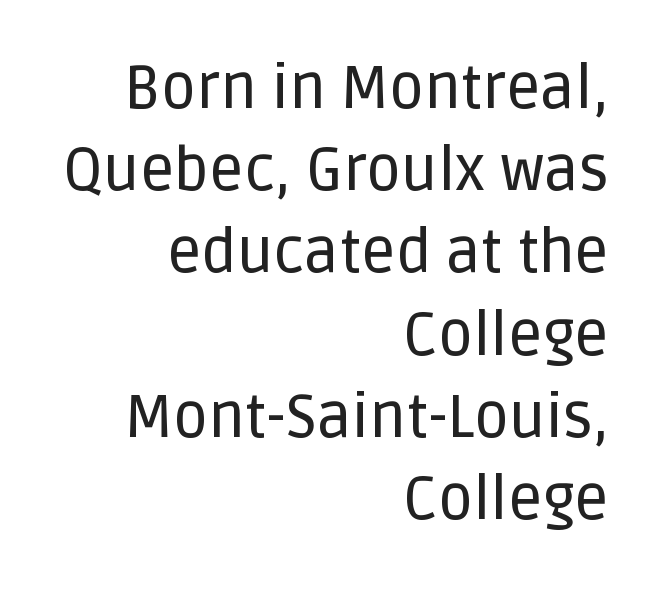
Q: Is the text italic (slanted)? A: No, it is upright.
Q: Is the typeface a serif or a sans-serif typeface? A: Sans-serif.
Q: Is the text underlined? A: No.
Q: How is the paragraph aligned? A: Right-aligned.
Q: Is the spacing between letters normal or unusually wide? A: Normal.
Q: Is the spacing between lines tight, normal or loose? A: Normal.
Q: Width (condensed, normal, or wide)? A: Normal.
Q: Stroke contrast? A: Low.
Q: x-height? A: Large.
Q: Monospaced? A: No.
